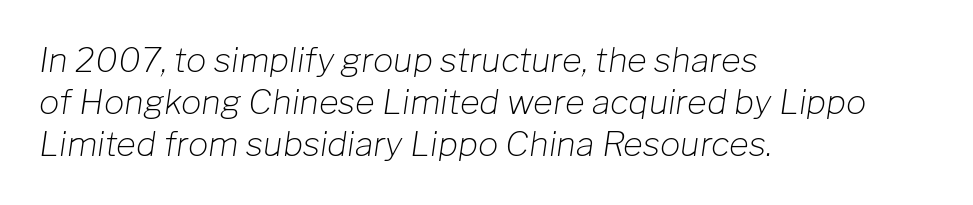
{"italic": "yes", "lean": "right", "slant_degrees": 8, "bold": "no", "weight": "light", "width": "normal", "stroke_contrast": "low", "x_height": "medium", "monospaced": "no", "underline": "no", "align": "left", "line_spacing_ratio": 1.24, "letter_spacing": "normal", "letter_spacing_em": 0.0, "glyph_px": 34}
